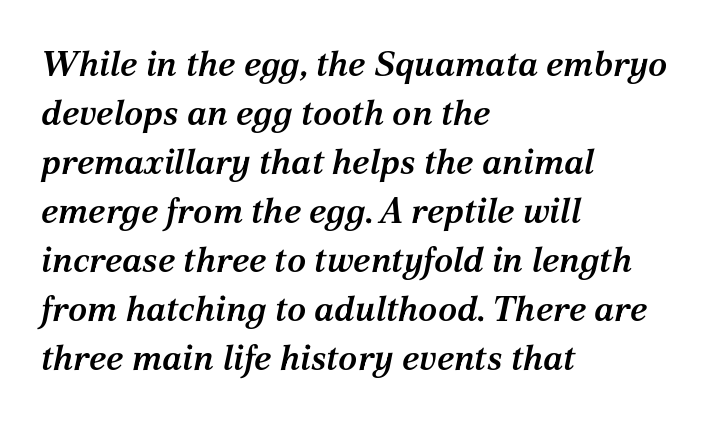
{"serif": "yes", "italic": "yes", "lean": "right", "slant_degrees": 12, "bold": "semi", "weight": "semibold", "width": "normal", "stroke_contrast": "medium", "x_height": "medium", "monospaced": "no", "underline": "no", "align": "left", "line_spacing": "normal", "line_spacing_ratio": 1.4, "letter_spacing": "normal", "letter_spacing_em": 0.0, "glyph_px": 35}
